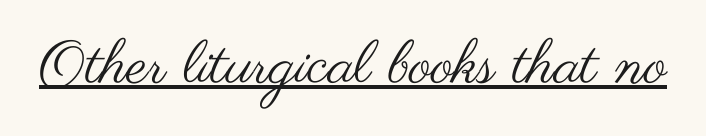
{"serif": "no", "bold": "no", "weight": "regular", "width": "wide", "stroke_contrast": "medium", "x_height": "small", "monospaced": "no", "underline": "yes", "letter_spacing": "normal", "letter_spacing_em": 0.0, "glyph_px": 60}
